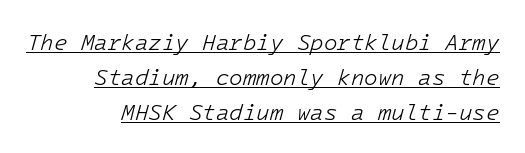
The image shows 22 px text type, italic (leaning right); set right-aligned, normal line spacing (1.59x), normal letter spacing, underlined.
